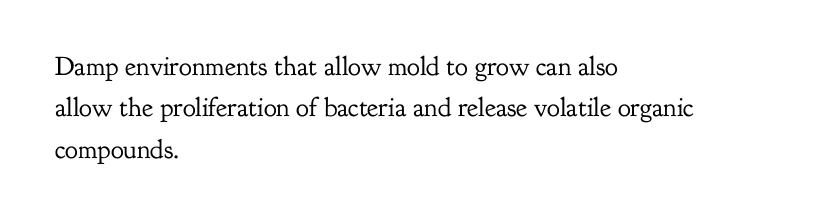
The image shows 27 px text type, upright; set left-aligned, normal line spacing (1.53x), normal letter spacing, not underlined.
